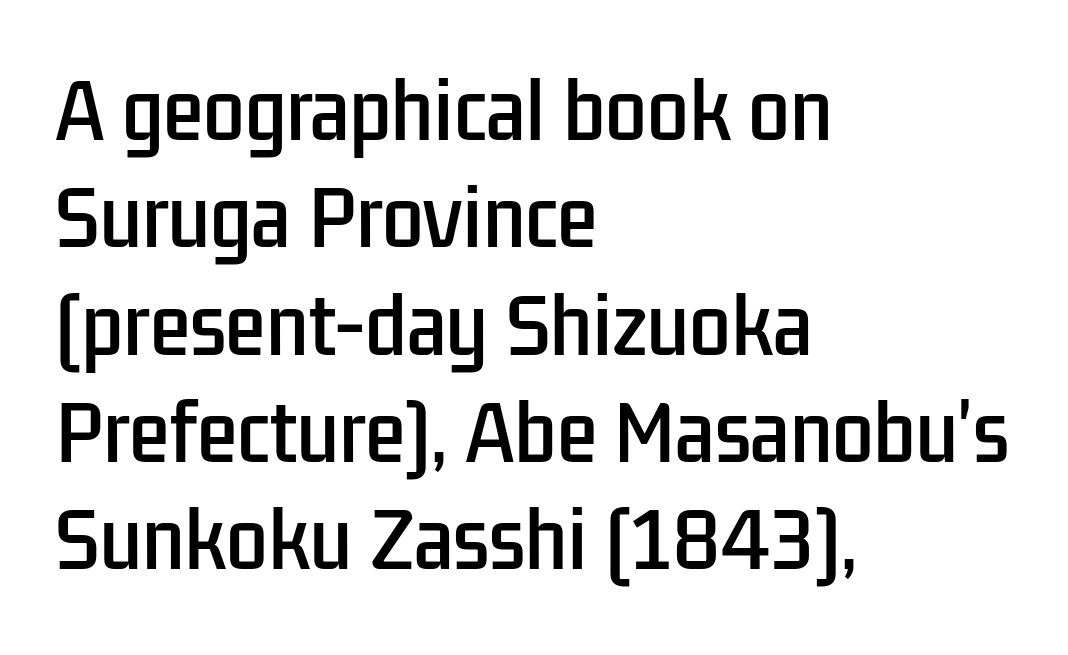
{"serif": "no", "italic": "no", "width": "condensed", "stroke_contrast": "low", "x_height": "medium", "monospaced": "no", "underline": "no", "align": "left", "line_spacing": "normal", "line_spacing_ratio": 1.45, "letter_spacing": "normal", "letter_spacing_em": 0.0, "glyph_px": 74}
